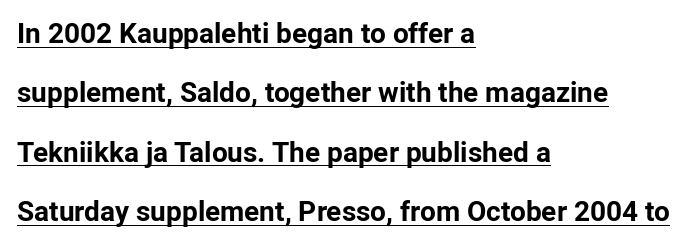
Q: Is the text bold? A: Yes.
Q: Is the text italic (slanted)? A: No, it is upright.
Q: Is the typeface a serif or a sans-serif typeface? A: Sans-serif.
Q: Is the text underlined? A: Yes.
Q: How is the paragraph aligned? A: Left-aligned.
Q: Is the spacing between letters normal or unusually wide? A: Normal.
Q: Is the spacing between lines tight, normal or loose? A: Loose.
Q: Width (condensed, normal, or wide)? A: Normal.
Q: Stroke contrast? A: Low.
Q: x-height? A: Medium.
Q: Monospaced? A: No.
